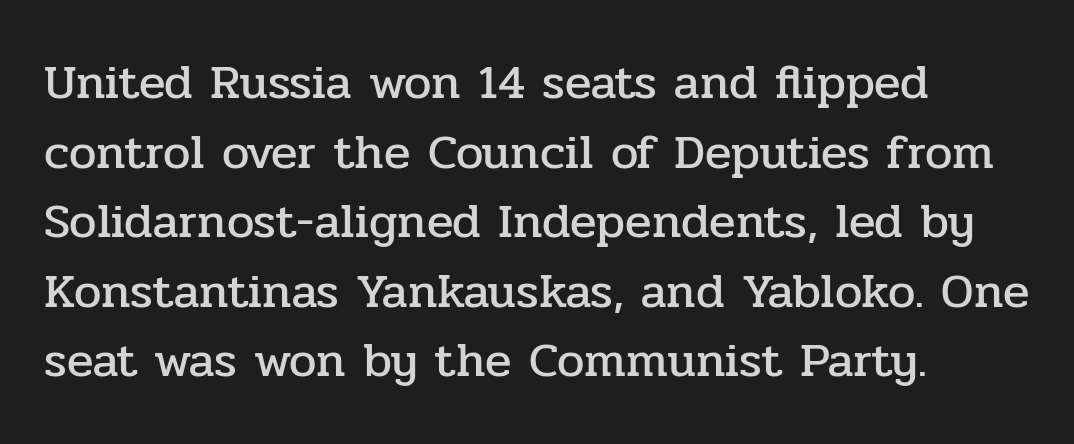
Q: Is the text italic (slanted)? A: No, it is upright.
Q: Is the typeface a serif or a sans-serif typeface? A: Serif.
Q: Is the text underlined? A: No.
Q: How is the paragraph aligned? A: Left-aligned.
Q: Is the spacing between letters normal or unusually wide? A: Normal.
Q: Is the spacing between lines tight, normal or loose? A: Normal.
Q: Width (condensed, normal, or wide)? A: Normal.
Q: Stroke contrast? A: Low.
Q: x-height? A: Medium.
Q: Monospaced? A: No.
